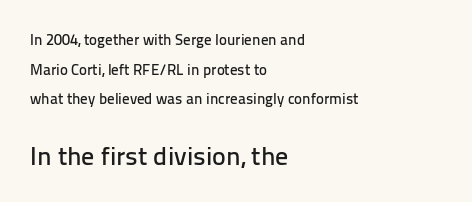
{"italic": "no", "underline": "no", "align": "left", "line_spacing": "loose", "line_spacing_ratio": 1.98, "letter_spacing": "normal", "letter_spacing_em": 0.0, "larger_block": "second", "size_ratio": 1.73, "glyph_px": 26}
